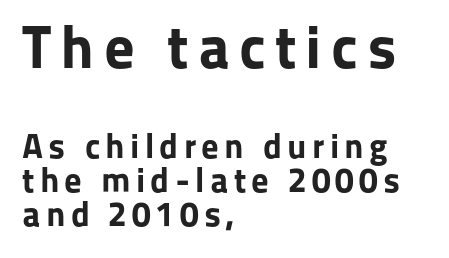
Q: Is the text bold? A: Yes.
Q: Is the text italic (slanted)? A: No, it is upright.
Q: Is the typeface a serif or a sans-serif typeface? A: Sans-serif.
Q: Is the text underlined? A: No.
Q: How is the paragraph aligned? A: Left-aligned.
Q: Is the spacing between lines tight, normal or loose? A: Tight.
Q: Which block of text is set in a larger size, the first (top) or the second (bottom)? A: The first (top) one.
Q: Width (condensed, normal, or wide)? A: Normal.
Q: Stroke contrast? A: Low.
Q: x-height? A: Medium.
Q: Monospaced? A: No.
